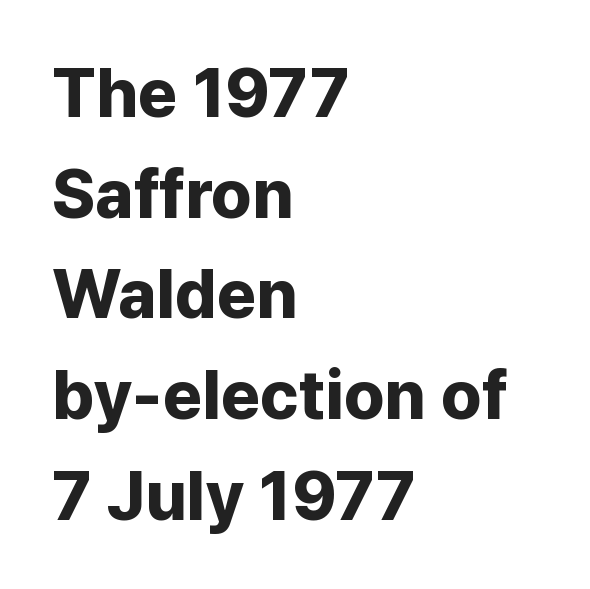
What's the leading like? Ordinary, nothing unusual. What kind of face is this? One without serifs — a sans. Character widths vary here, with narrow letters taking less room than wide ones. A roman cut, with each character standing at attention.
